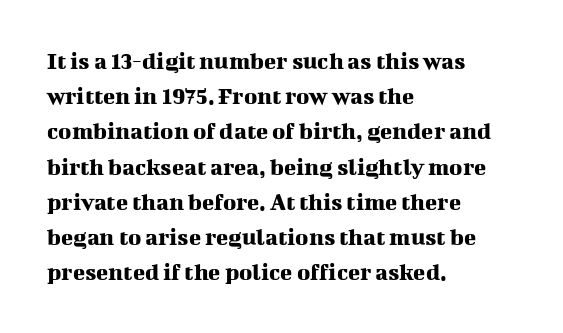
{"italic": "no", "underline": "no", "align": "left", "line_spacing": "normal", "line_spacing_ratio": 1.41, "letter_spacing": "normal", "letter_spacing_em": 0.0, "glyph_px": 25}
